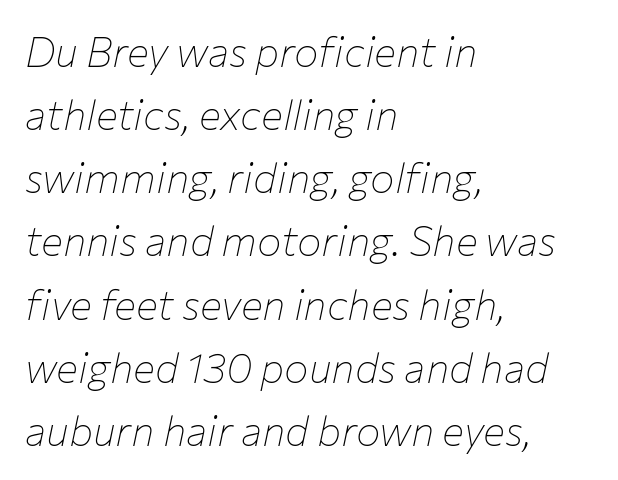
The image shows 41 px thin type, italic (leaning right); set left-aligned, normal line spacing (1.54x), normal letter spacing, not underlined; low stroke contrast and a medium x-height.
